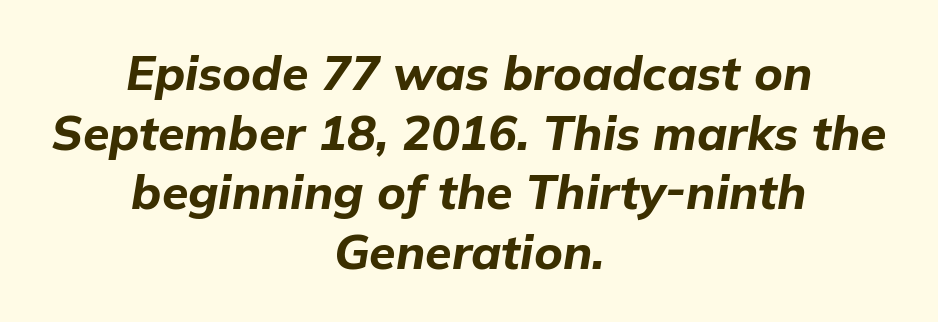
{"italic": "yes", "lean": "right", "slant_degrees": 9, "bold": "yes", "weight": "bold", "width": "normal", "stroke_contrast": "low", "x_height": "medium", "monospaced": "no", "underline": "no", "align": "center", "line_spacing_ratio": 1.24, "letter_spacing": "normal", "letter_spacing_em": 0.0, "glyph_px": 48}
